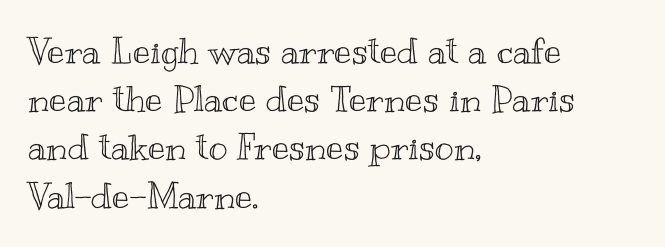
{"italic": "no", "width": "wide", "x_height": "small", "monospaced": "no", "underline": "no", "align": "left", "line_spacing": "normal", "line_spacing_ratio": 1.34, "letter_spacing": "normal", "letter_spacing_em": 0.0, "glyph_px": 36}
